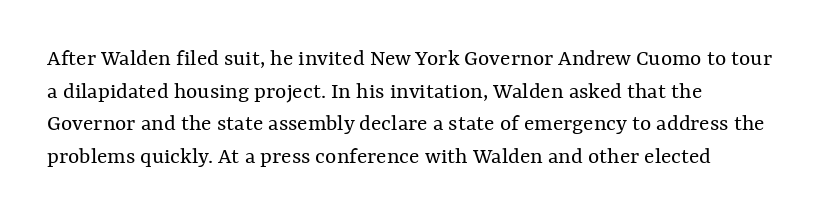
{"italic": "no", "bold": "no", "underline": "no", "align": "left", "line_spacing": "normal", "line_spacing_ratio": 1.36, "letter_spacing": "normal", "letter_spacing_em": 0.0, "glyph_px": 24}
